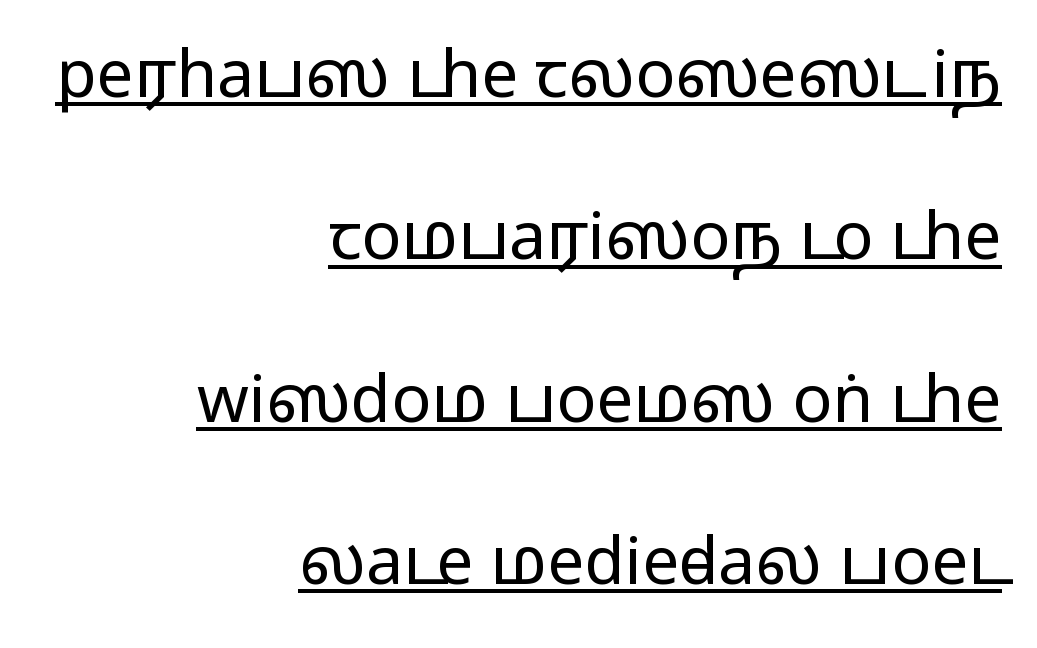
The image shows 66 px wide sans-serif type, upright; set right-aligned, loose line spacing (2.46x), normal letter spacing, underlined; medium stroke contrast.
